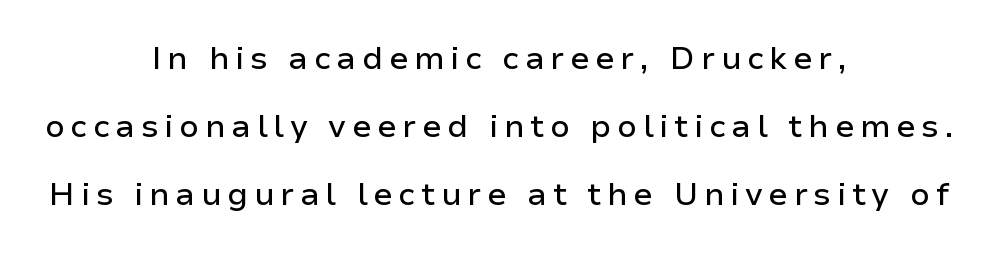
The image shows 32 px sans-serif type, upright; set centered, loose line spacing (2.12x), not underlined; low stroke contrast and a medium x-height.
